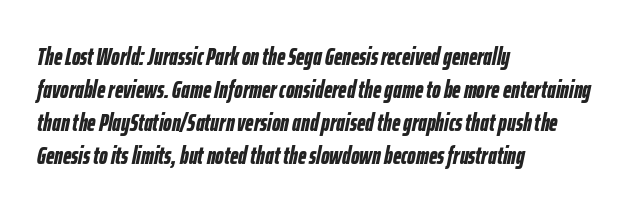
These lines stack with their left ends in a neat column. Characters are canted at an angle relative to the baseline's perpendicular. Rule under the text: the space is simply empty. A typesetter would call this leading conventional body-copy spacing.
